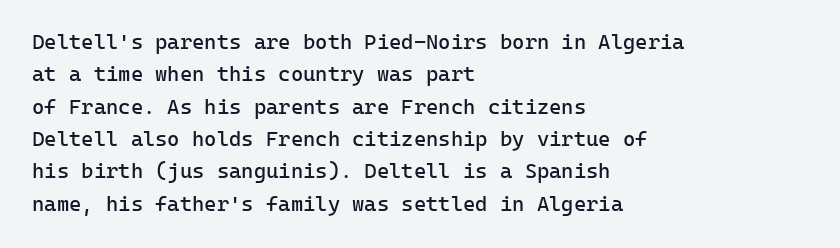
{"italic": "no", "bold": "no", "underline": "no", "align": "left", "line_spacing": "normal", "line_spacing_ratio": 1.54, "letter_spacing": "normal", "letter_spacing_em": 0.0, "glyph_px": 21}
